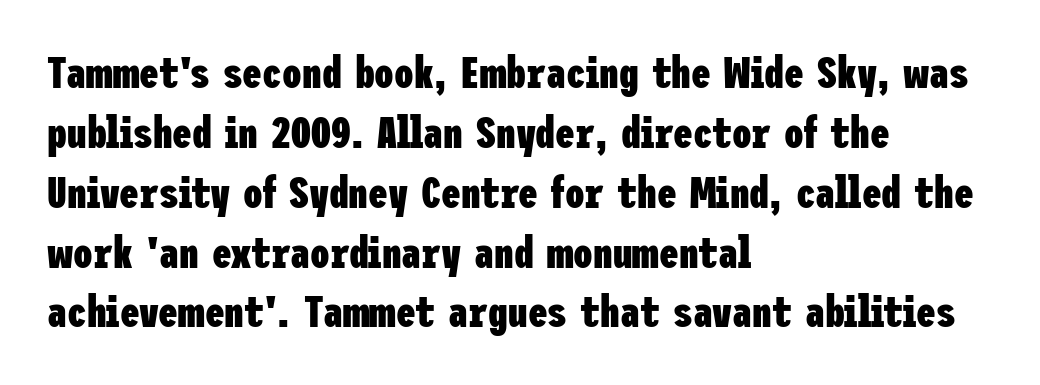
The image shows 44 px heavy, condensed sans-serif type, upright; set left-aligned, normal line spacing (1.36x), normal letter spacing, not underlined; low stroke contrast and a medium x-height.
